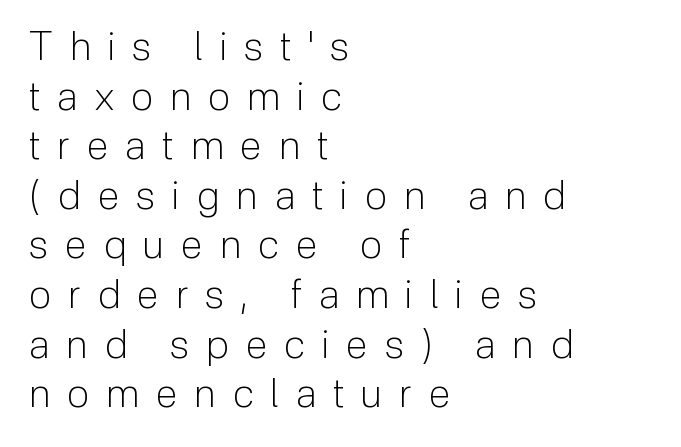
The image shows 40 px light sans-serif type, upright; set left-aligned, line spacing 1.24x, unusually wide letter spacing (+0.43 em), not underlined; low stroke contrast and a medium x-height.
